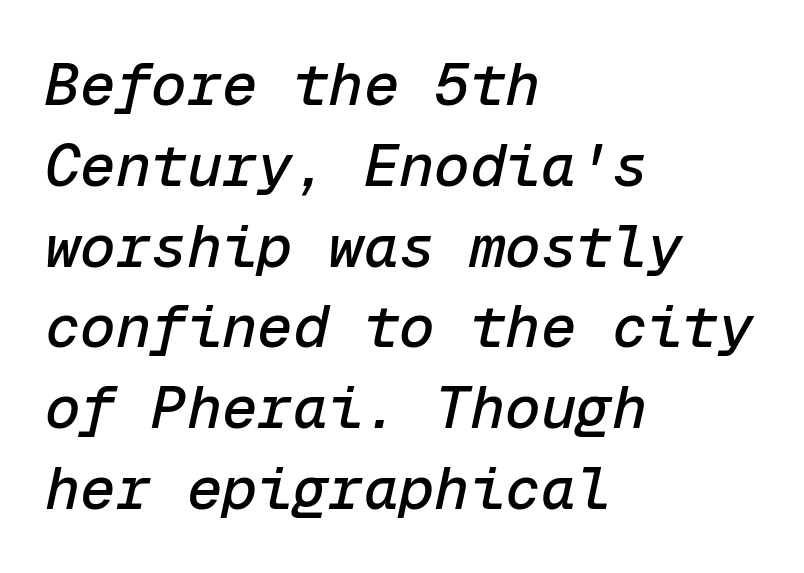
The image shows 59 px text type, italic (leaning right), monospaced; set left-aligned, normal line spacing (1.37x), normal letter spacing, not underlined; low stroke contrast and a medium x-height.
